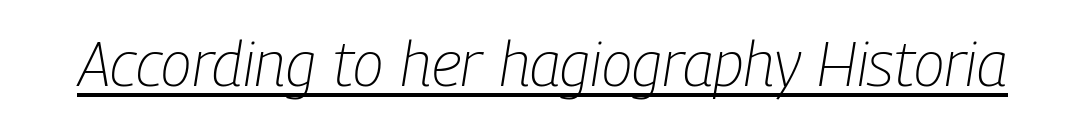
The image shows 63 px light, condensed type, italic (leaning right); set normal letter spacing, underlined; low stroke contrast and a medium x-height.
